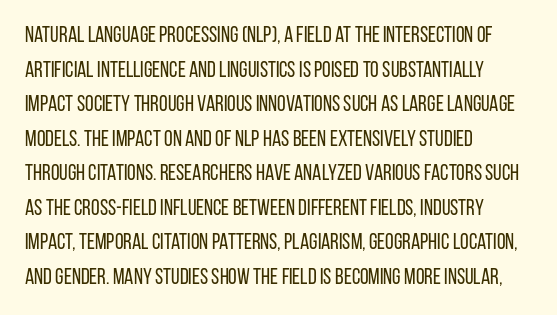
The image shows 22 px text type, upright; set left-aligned, normal line spacing (1.57x), normal letter spacing, not underlined.
